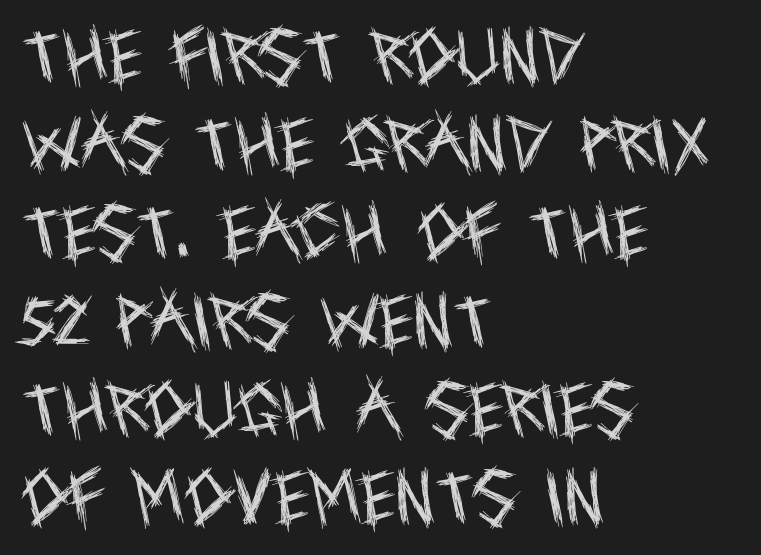
Observe the absence of serifs on each vertical stroke in this sample. You could call the tracking neutral — neither tight nor loose. Horizontal bands of white between lines are of average thickness. Note the varied advance widths — an 'i' is clearly narrower than an 'm'. Reading down the block, your eye returns to a fixed left position each line.
